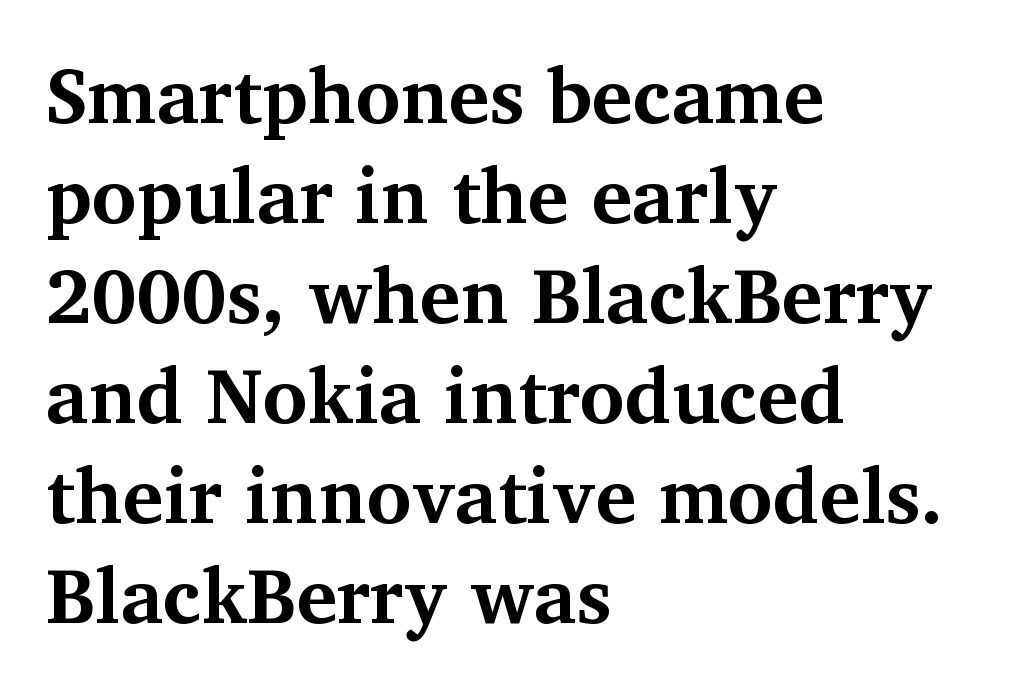
Honestly, the letter spacing is just normal — you wouldn't notice it. Line beginnings align vertically; line endings do not. In terms of leading, this rendering sits right in the middle. Classification — serif. Students, this is bold: see how much ink each stroke carries. These lines are rendered in a variable-pitch font.
